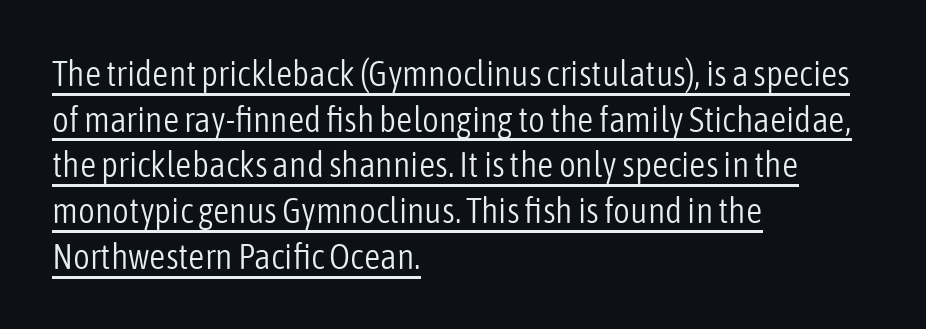
The image shows 36 px light, condensed sans-serif type, upright; set left-aligned, normal line spacing (1.27x), normal letter spacing, underlined; low stroke contrast and a medium x-height.
